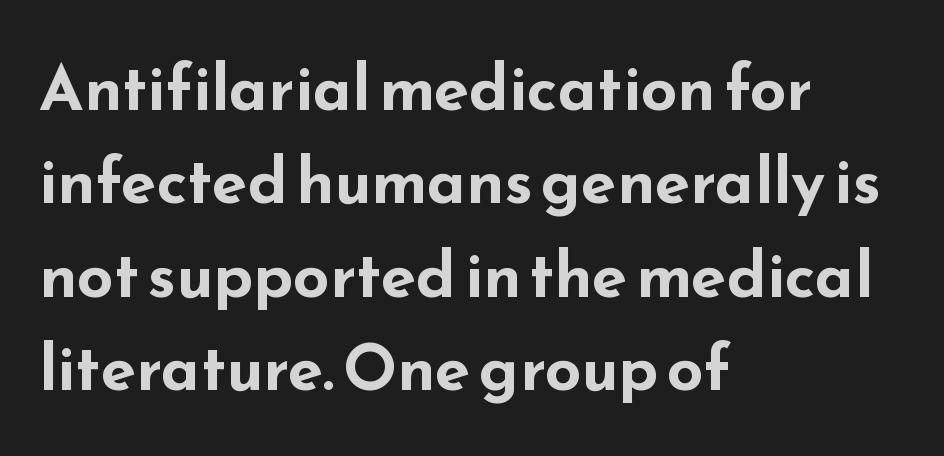
A typesetter would call this zero additional tracking. A student would call this left alignment; a typographer would say flush left, rag right. Font category for this specimen: sans-serif. Italic: no, the glyphs are upright roman.
